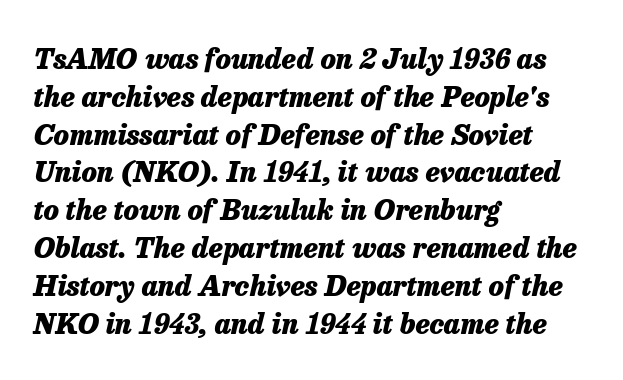
{"italic": "yes", "lean": "right", "slant_degrees": 13, "bold": "yes", "weight": "heavy", "width": "normal", "stroke_contrast": "low", "x_height": "medium", "monospaced": "no", "underline": "no", "align": "left", "line_spacing": "normal", "line_spacing_ratio": 1.35, "letter_spacing": "normal", "letter_spacing_em": 0.0, "glyph_px": 28}
